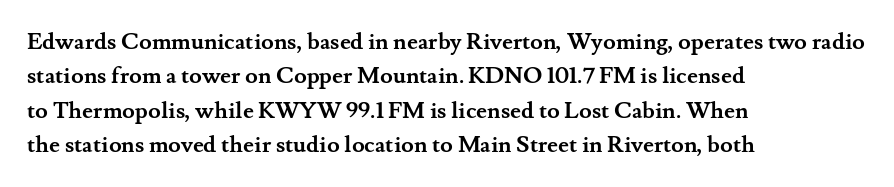
The image shows 23 px bold type, upright; set left-aligned, normal line spacing (1.49x), normal letter spacing, not underlined.
